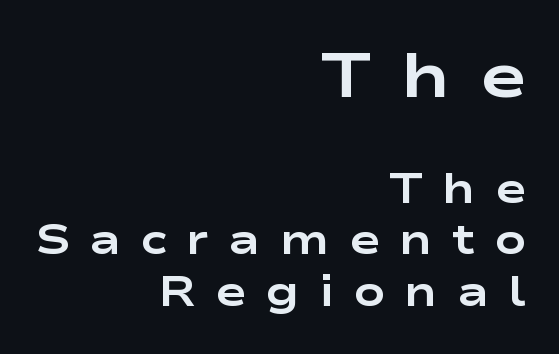
Q: Is the text bold? A: Yes.
Q: Is the text italic (slanted)? A: No, it is upright.
Q: Is the typeface a serif or a sans-serif typeface? A: Sans-serif.
Q: Is the text underlined? A: No.
Q: How is the paragraph aligned? A: Right-aligned.
Q: Is the spacing between letters normal or unusually wide? A: Unusually wide.
Q: Which block of text is set in a larger size, the first (top) or the second (bottom)? A: The first (top) one.
Q: Width (condensed, normal, or wide)? A: Wide.
Q: Stroke contrast? A: Low.
Q: x-height? A: Medium.
Q: Monospaced? A: No.
